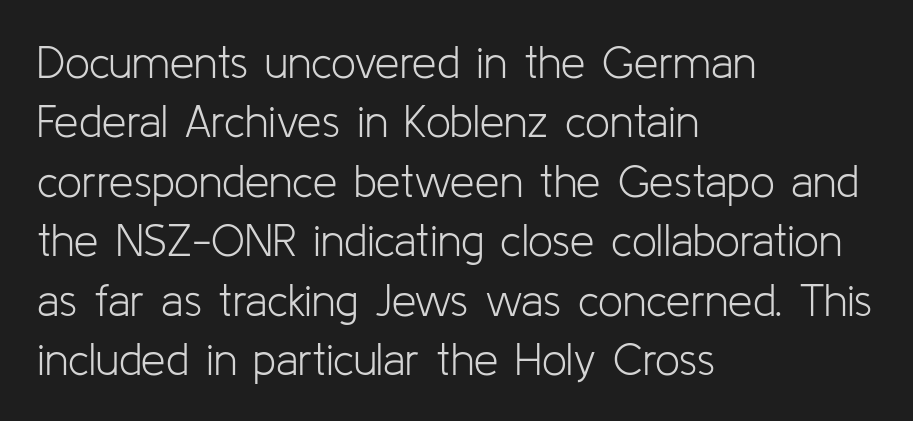
The face used here is proportionally spaced, like ordinary book or web type. Serif or sans? Sans — the stroke terminals are bare. The letterforms sit at book weight or below. Each line starts at the same left margin while the right side varies. Glance below the letters and you will spot only blank space.
